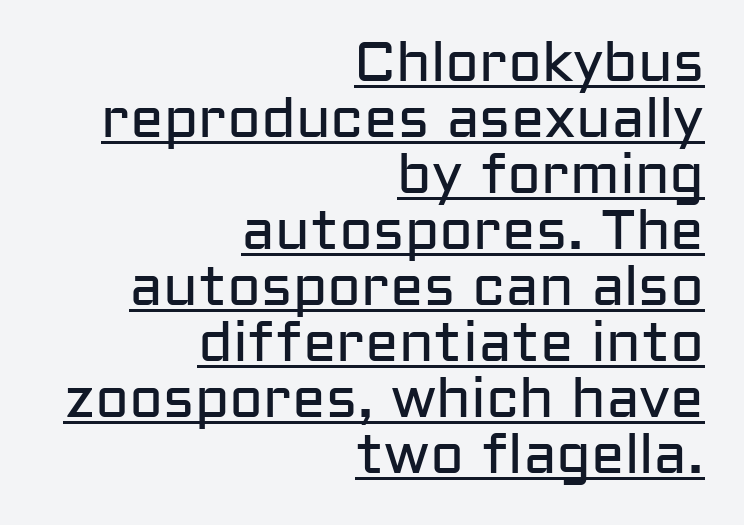
{"serif": "no", "italic": "no", "bold": "no", "weight": "regular", "width": "normal", "stroke_contrast": "low", "x_height": "medium", "monospaced": "no", "underline": "yes", "align": "right", "line_spacing": "tight", "line_spacing_ratio": 1.0, "letter_spacing": "normal", "letter_spacing_em": 0.0, "glyph_px": 56}
